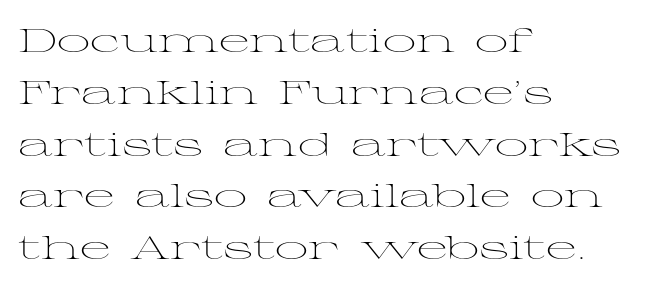
The weight tops out at a normal text grade. The ragged edge is on the right, which tells us the setting is flush left. Here the designer chose a conventional face with non-uniform glyph widths. Lines of text with bare space underneath.
